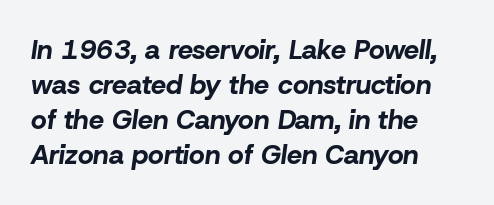
{"italic": "yes", "lean": "right", "slant_degrees": 8, "bold": "yes", "underline": "no", "align": "left", "line_spacing": "normal", "line_spacing_ratio": 1.3, "letter_spacing": "normal", "letter_spacing_em": 0.0, "glyph_px": 27}
